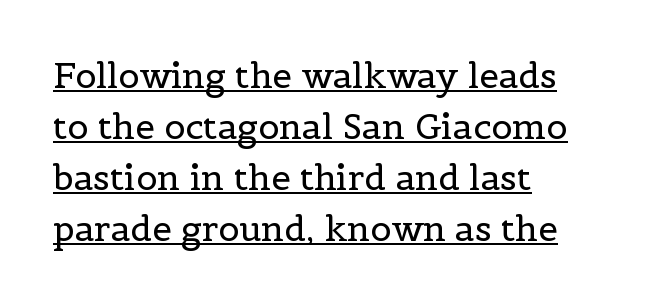
The image shows 35 px regular-weight serif type, upright; set left-aligned, normal line spacing (1.46x), normal letter spacing, underlined; a medium x-height.
